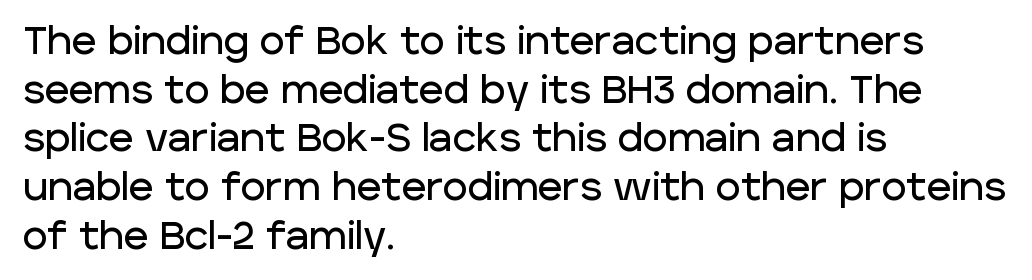
The image shows 38 px sans-serif type, upright; set left-aligned, normal line spacing (1.28x), normal letter spacing, not underlined; low stroke contrast and a large x-height.
